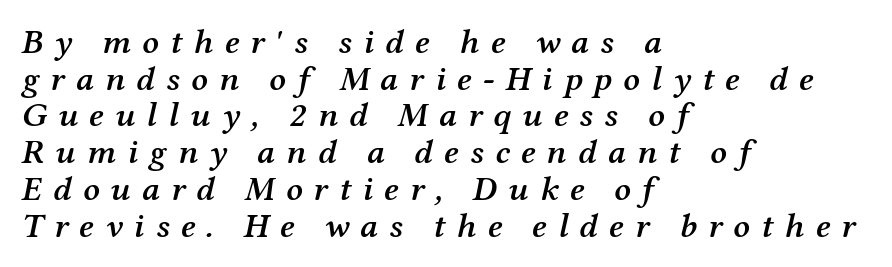
Q: Is the text bold? A: Semi-bold.
Q: Is the text italic (slanted)? A: Yes, it leans right by about 12 degrees.
Q: Is the typeface a serif or a sans-serif typeface? A: Serif.
Q: Is the text underlined? A: No.
Q: How is the paragraph aligned? A: Left-aligned.
Q: Is the spacing between letters normal or unusually wide? A: Unusually wide.
Q: Is the spacing between lines tight, normal or loose? A: Tight.
Q: Width (condensed, normal, or wide)? A: Normal.
Q: Stroke contrast? A: Medium.
Q: x-height? A: Medium.
Q: Monospaced? A: No.
